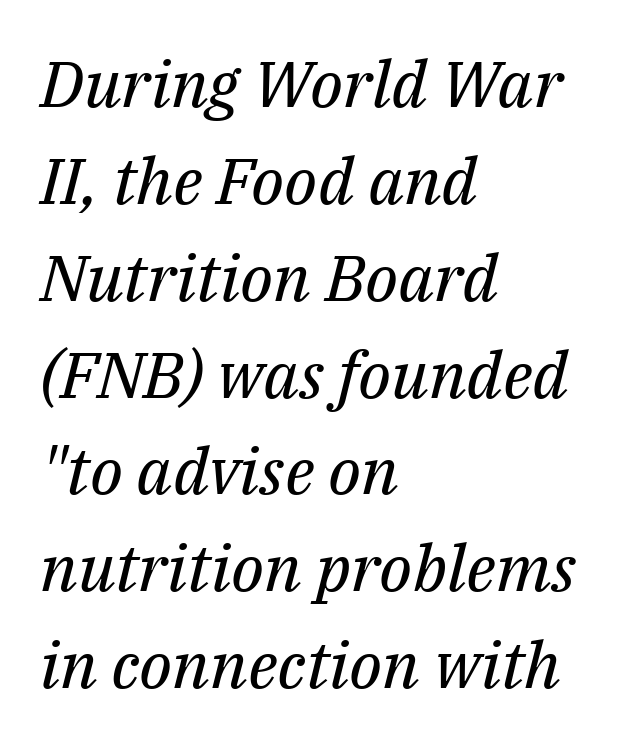
Q: Is the text bold? A: No.
Q: Is the text italic (slanted)? A: Yes, it leans right by about 14 degrees.
Q: Is the typeface a serif or a sans-serif typeface? A: Serif.
Q: Is the text underlined? A: No.
Q: How is the paragraph aligned? A: Left-aligned.
Q: Is the spacing between letters normal or unusually wide? A: Normal.
Q: Is the spacing between lines tight, normal or loose? A: Normal.
Q: Width (condensed, normal, or wide)? A: Normal.
Q: Stroke contrast? A: Medium.
Q: x-height? A: Medium.
Q: Monospaced? A: No.
